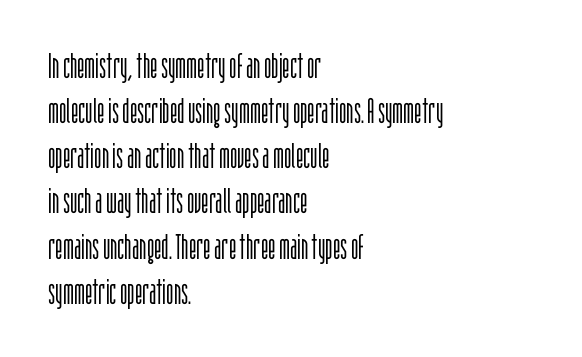
{"serif": "no", "italic": "no", "bold": "no", "weight": "light", "width": "condensed", "stroke_contrast": "low", "x_height": "large", "monospaced": "no", "underline": "no", "align": "left", "line_spacing": "normal", "line_spacing_ratio": 1.29, "letter_spacing": "normal", "letter_spacing_em": 0.0, "glyph_px": 35}
